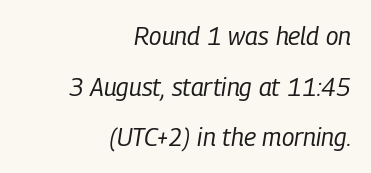
The image shows 25 px text type, italic (leaning right); set right-aligned, loose line spacing (2.03x), normal letter spacing, not underlined.
